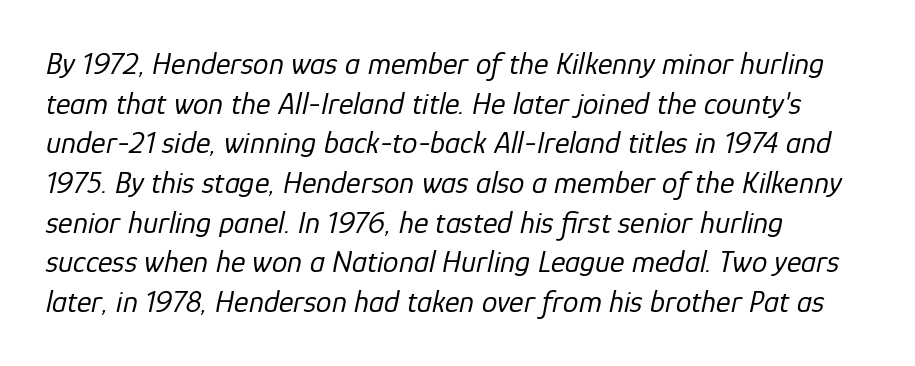
Q: Is the text bold? A: No.
Q: Is the text italic (slanted)? A: Yes, it leans right by about 12 degrees.
Q: Is the text underlined? A: No.
Q: How is the paragraph aligned? A: Left-aligned.
Q: Is the spacing between letters normal or unusually wide? A: Normal.
Q: Is the spacing between lines tight, normal or loose? A: Normal.
Q: Width (condensed, normal, or wide)? A: Normal.
Q: Stroke contrast? A: Low.
Q: x-height? A: Medium.
Q: Monospaced? A: No.
